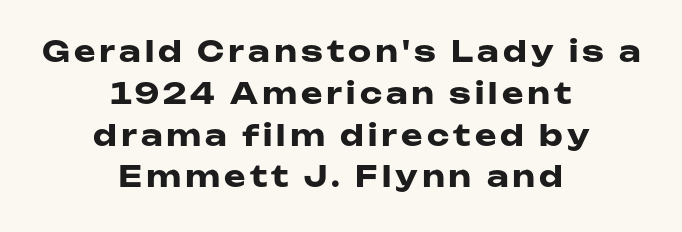
The image shows 29 px heavy, wide sans-serif type, upright; set centered, normal line spacing (1.44x), not underlined; low stroke contrast and a medium x-height.
